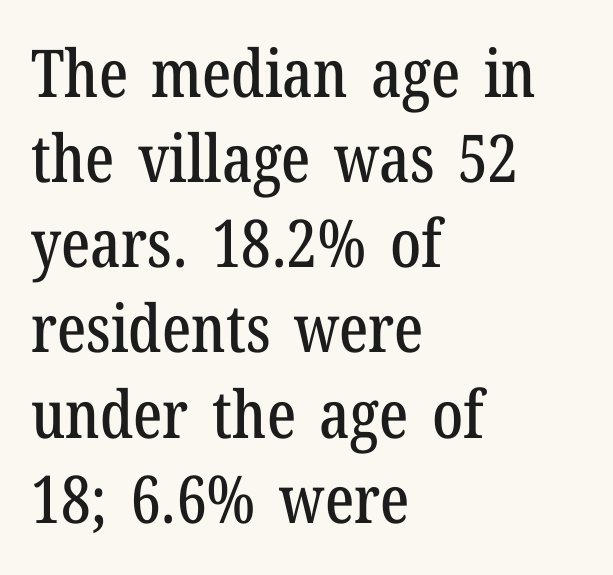
The image shows 66 px condensed serif type, upright; set left-aligned, normal line spacing (1.29x), normal letter spacing, not underlined; low stroke contrast and a medium x-height.
